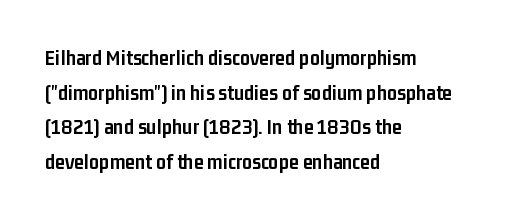
{"italic": "no", "bold": "yes", "underline": "no", "align": "left", "line_spacing": "normal", "line_spacing_ratio": 1.57, "letter_spacing": "normal", "letter_spacing_em": 0.0, "glyph_px": 22}
